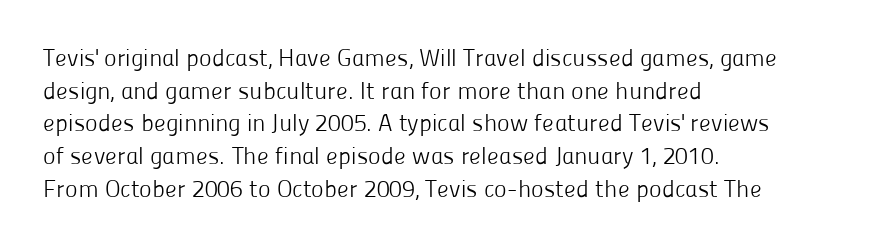
The image shows 24 px text type, upright; set left-aligned, normal line spacing (1.36x), normal letter spacing, not underlined.
